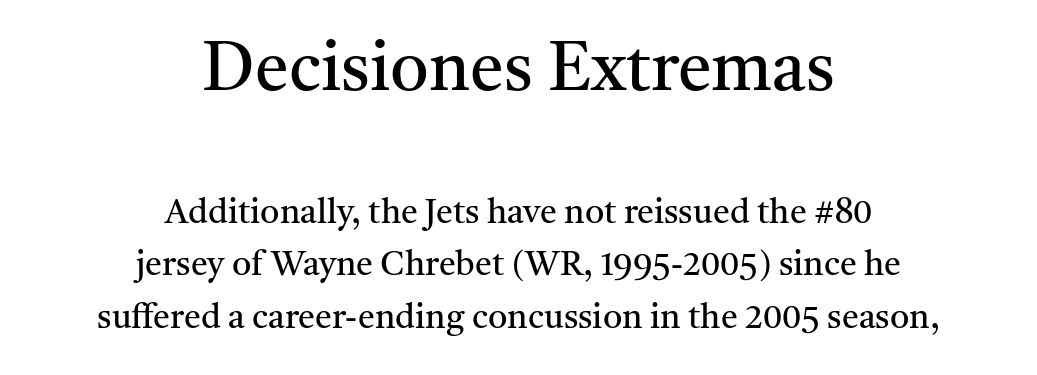
Q: Is the text bold? A: No.
Q: Is the text italic (slanted)? A: No, it is upright.
Q: Is the typeface a serif or a sans-serif typeface? A: Serif.
Q: Is the text underlined? A: No.
Q: How is the paragraph aligned? A: Centered.
Q: Is the spacing between letters normal or unusually wide? A: Normal.
Q: Is the spacing between lines tight, normal or loose? A: Normal.
Q: Which block of text is set in a larger size, the first (top) or the second (bottom)? A: The first (top) one.
Q: Width (condensed, normal, or wide)? A: Normal.
Q: Stroke contrast? A: Medium.
Q: x-height? A: Medium.
Q: Monospaced? A: No.
